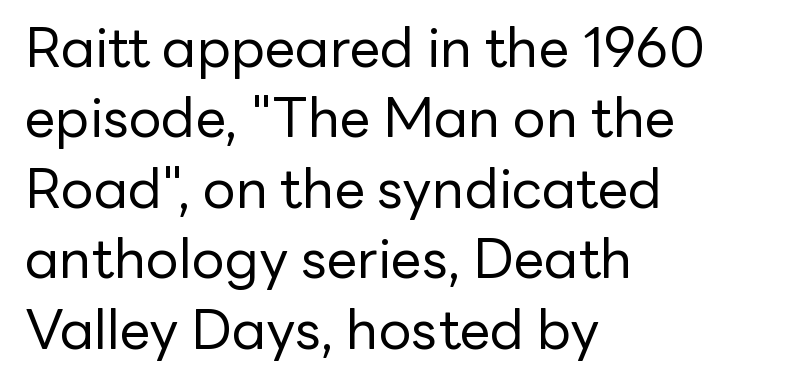
The words here are not underlined. Rendered with straight, roman letterforms. No heavy texture on the line: the type isn't bold. The rendering keeps characters at their native spacing.
